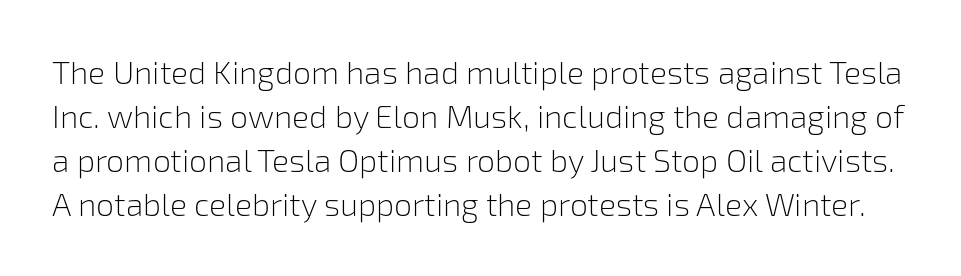
Q: Is the text bold? A: No.
Q: Is the text italic (slanted)? A: No, it is upright.
Q: Is the typeface a serif or a sans-serif typeface? A: Sans-serif.
Q: Is the text underlined? A: No.
Q: Is the spacing between letters normal or unusually wide? A: Normal.
Q: Is the spacing between lines tight, normal or loose? A: Normal.
Q: Width (condensed, normal, or wide)? A: Normal.
Q: Stroke contrast? A: Low.
Q: x-height? A: Medium.
Q: Monospaced? A: No.
